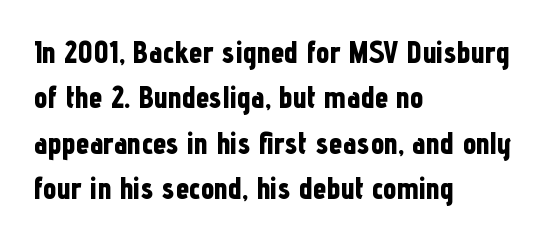
{"serif": "no", "italic": "no", "bold": "yes", "weight": "bold", "width": "condensed", "stroke_contrast": "low", "x_height": "medium", "monospaced": "no", "underline": "no", "align": "left", "line_spacing": "normal", "line_spacing_ratio": 1.51, "letter_spacing": "normal", "letter_spacing_em": 0.0, "glyph_px": 30}
